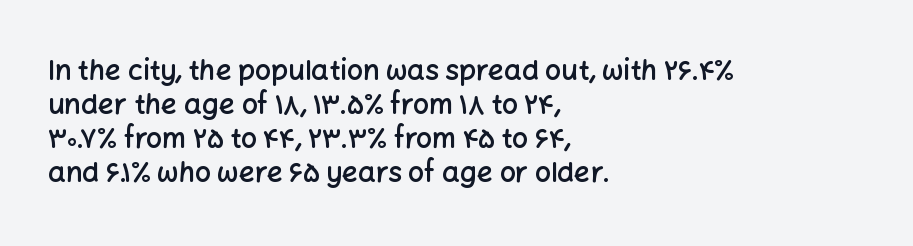
Q: Is the text bold? A: Semi-bold.
Q: Is the text italic (slanted)? A: No, it is upright.
Q: Is the typeface a serif or a sans-serif typeface? A: Sans-serif.
Q: Is the text underlined? A: No.
Q: How is the paragraph aligned? A: Left-aligned.
Q: Is the spacing between letters normal or unusually wide? A: Normal.
Q: Width (condensed, normal, or wide)? A: Normal.
Q: Stroke contrast? A: Low.
Q: x-height? A: Medium.
Q: Monospaced? A: No.
